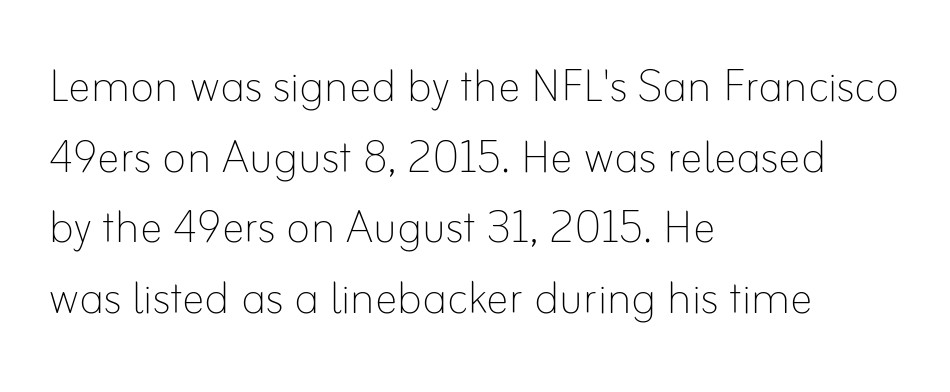
The image shows 57 px thin type, upright; set left-aligned, line spacing 1.24x, normal letter spacing, not underlined; low stroke contrast and a small x-height.
